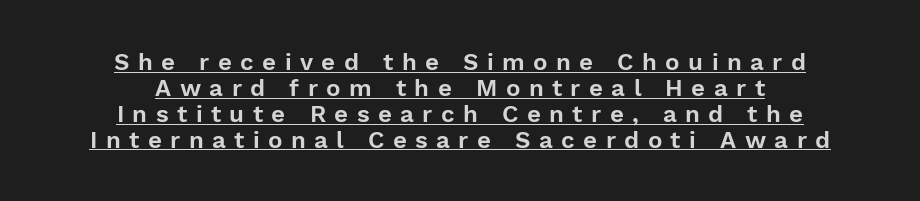
The image shows 24 px text type, upright; set centered, tight line spacing (1.08x), unusually wide letter spacing (+0.35 em), underlined.
